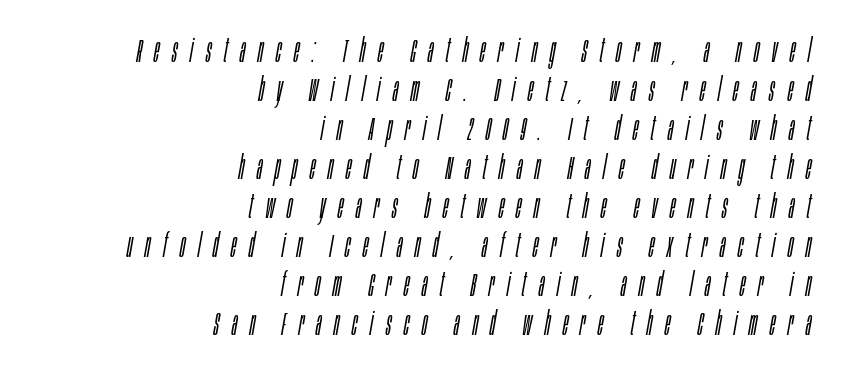
Q: Is the text bold? A: No.
Q: Is the text italic (slanted)? A: Yes, it leans right by about 10 degrees.
Q: Is the text underlined? A: No.
Q: How is the paragraph aligned? A: Right-aligned.
Q: Is the spacing between letters normal or unusually wide? A: Unusually wide.
Q: Width (condensed, normal, or wide)? A: Condensed.
Q: Stroke contrast? A: Low.
Q: x-height? A: Large.
Q: Monospaced? A: No.
